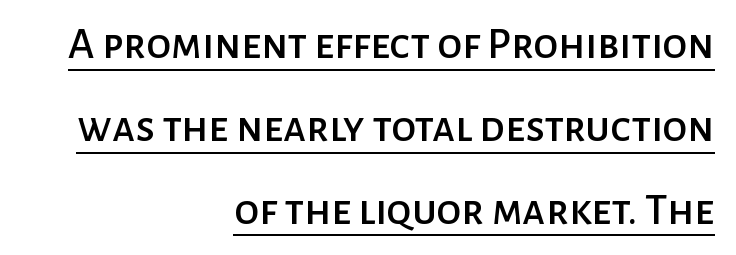
The image shows 45 px sans-serif type, upright; set right-aligned, line spacing 1.84x, normal letter spacing, underlined; low stroke contrast and a medium x-height.
